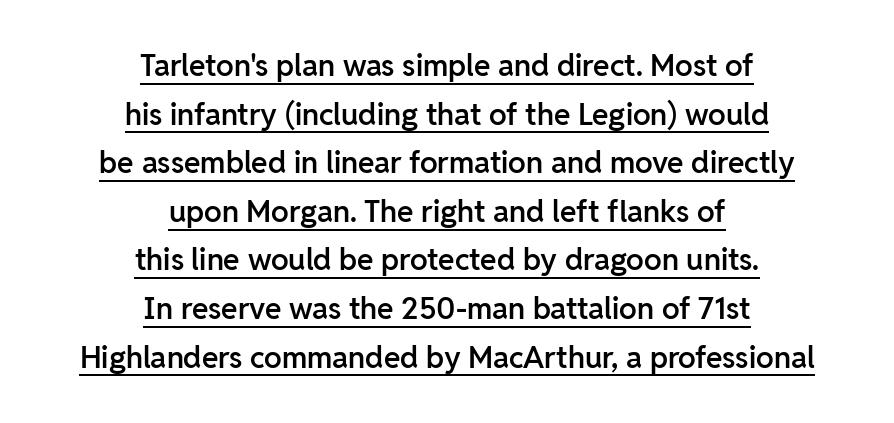
{"serif": "no", "italic": "no", "bold": "semi", "weight": "semibold", "width": "normal", "stroke_contrast": "low", "x_height": "medium", "monospaced": "no", "underline": "yes", "align": "center", "line_spacing": "normal", "line_spacing_ratio": 1.62, "letter_spacing": "normal", "letter_spacing_em": 0.0, "glyph_px": 30}
